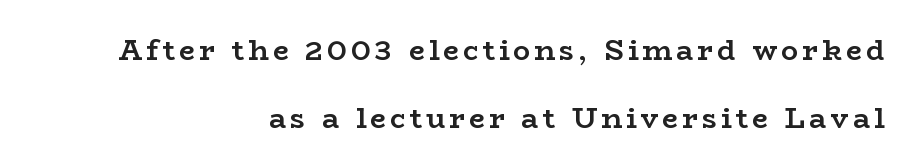
The image shows 28 px semibold, wide serif type, upright; set right-aligned, loose line spacing (2.42x), not underlined; low stroke contrast and a medium x-height.
